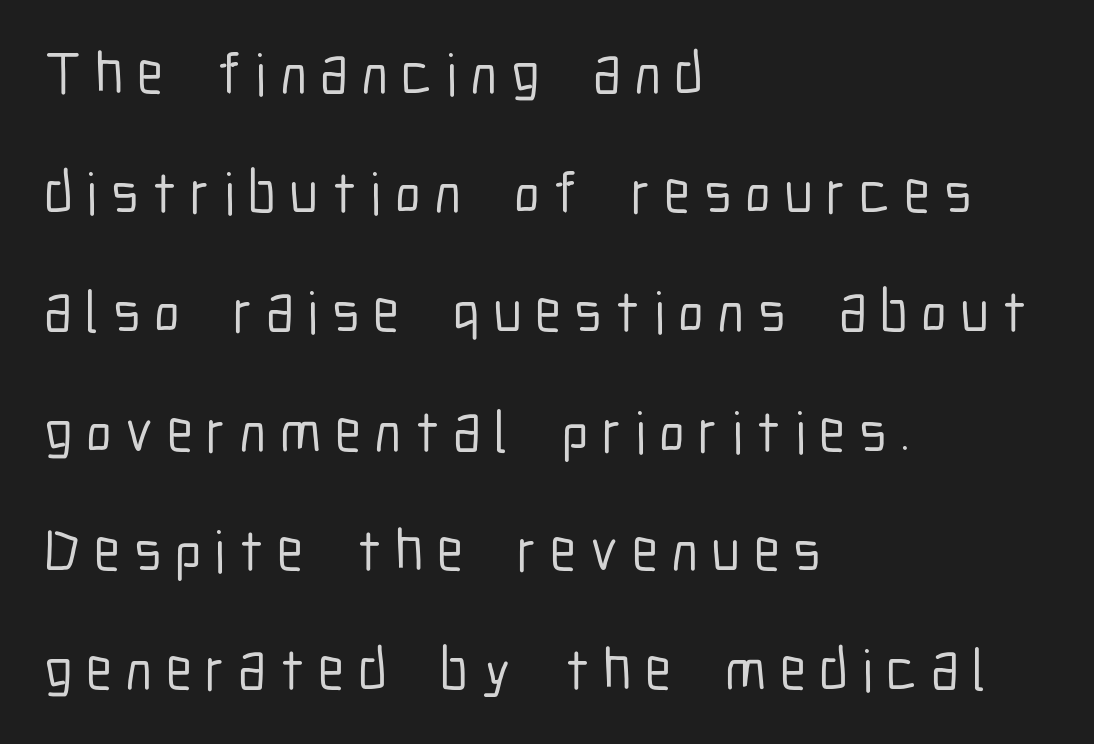
Q: Is the text italic (slanted)? A: No, it is upright.
Q: Is the typeface a serif or a sans-serif typeface? A: Sans-serif.
Q: Is the text underlined? A: No.
Q: How is the paragraph aligned? A: Left-aligned.
Q: Is the spacing between letters normal or unusually wide? A: Unusually wide.
Q: Is the spacing between lines tight, normal or loose? A: Loose.
Q: Width (condensed, normal, or wide)? A: Condensed.
Q: Stroke contrast? A: Low.
Q: x-height? A: Medium.
Q: Monospaced? A: No.
